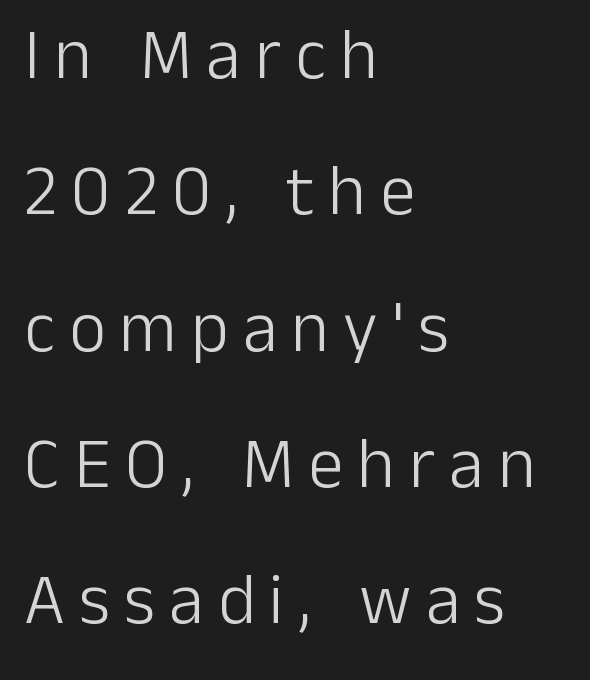
Q: Is the text bold? A: No.
Q: Is the text italic (slanted)? A: No, it is upright.
Q: Is the typeface a serif or a sans-serif typeface? A: Sans-serif.
Q: Is the text underlined? A: No.
Q: How is the paragraph aligned? A: Left-aligned.
Q: Is the spacing between letters normal or unusually wide? A: Unusually wide.
Q: Is the spacing between lines tight, normal or loose? A: Loose.
Q: Width (condensed, normal, or wide)? A: Normal.
Q: Stroke contrast? A: Low.
Q: x-height? A: Medium.
Q: Monospaced? A: No.
